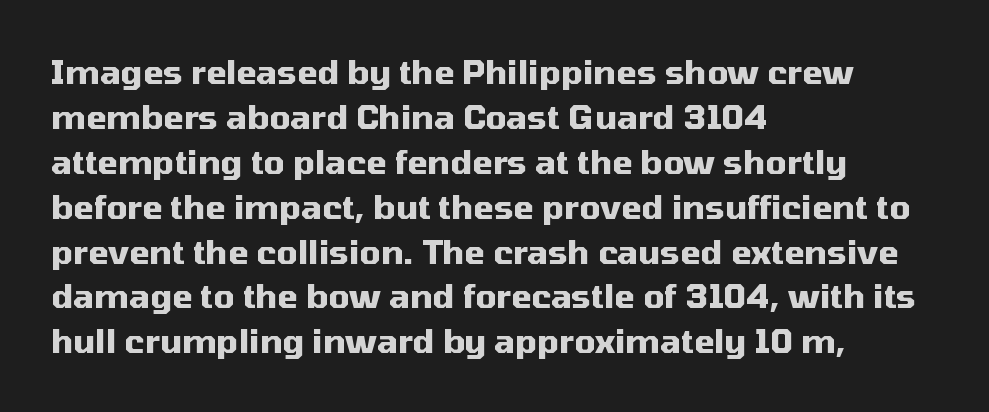
{"serif": "no", "italic": "no", "bold": "yes", "weight": "heavy", "width": "normal", "stroke_contrast": "medium", "x_height": "medium", "monospaced": "no", "underline": "no", "align": "left", "line_spacing": "normal", "line_spacing_ratio": 1.36, "letter_spacing": "normal", "letter_spacing_em": 0.0, "glyph_px": 33}
